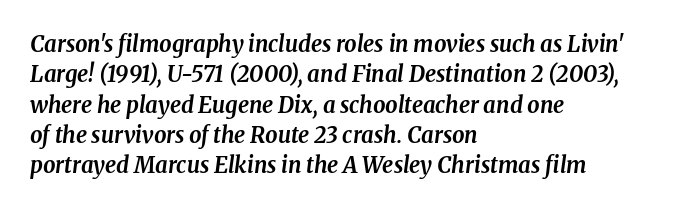
Horizontal alignment here is leftward, the default for most running prose. Italic: yes, the glyphs are oblique. Beneath every word, the page is bare. Words appear dense and cohesive because spacing is normal. These lines carry a lot of weight — the face is fully bold. A normal amount of white space separates one row of letters from the next.
